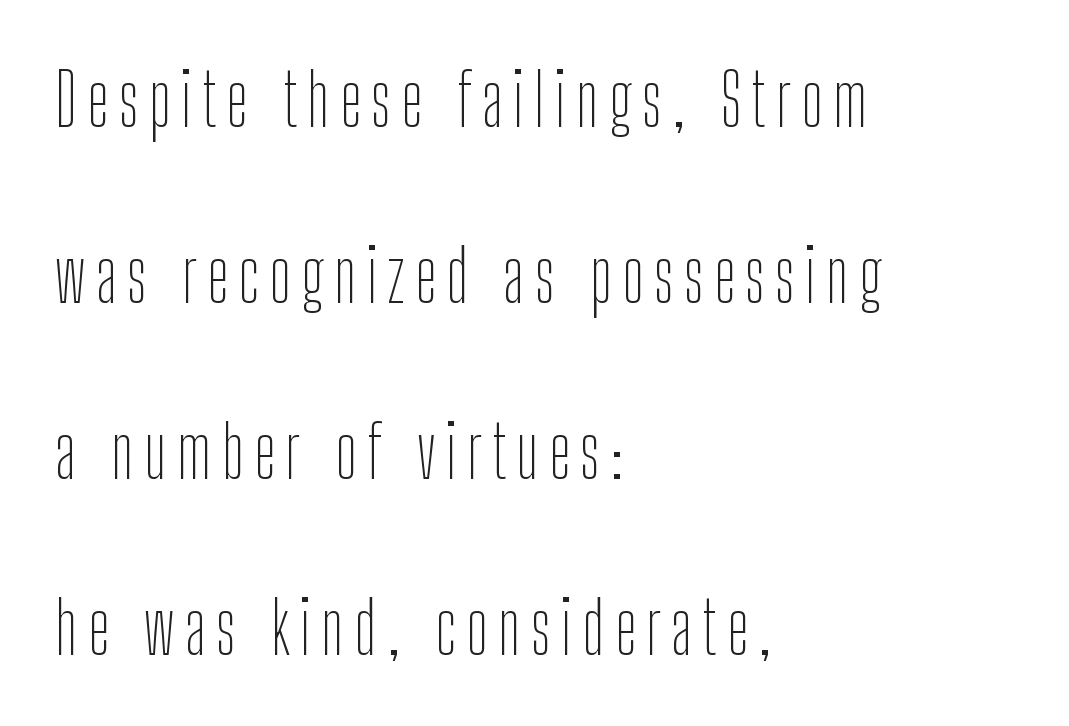
The image shows 73 px thin, condensed sans-serif type, upright; set left-aligned, loose line spacing (2.41x), not underlined; low stroke contrast and a medium x-height.
